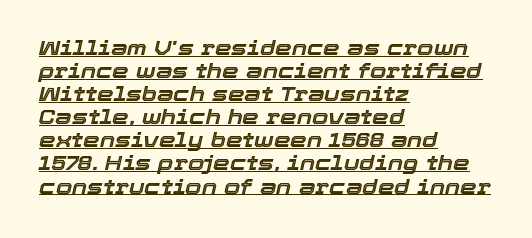
{"italic": "yes", "lean": "right", "slant_degrees": 12, "underline": "yes", "align": "left", "line_spacing": "tight", "line_spacing_ratio": 1.1, "letter_spacing": "normal", "letter_spacing_em": 0.0, "glyph_px": 21}
